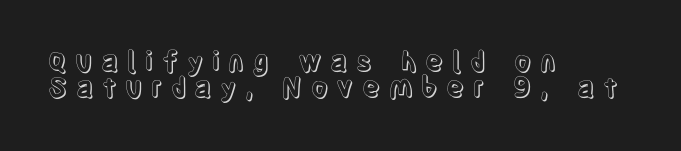
Q: Is the text italic (slanted)? A: No, it is upright.
Q: Is the text underlined? A: No.
Q: How is the paragraph aligned? A: Left-aligned.
Q: Is the spacing between letters normal or unusually wide? A: Unusually wide.
Q: Is the spacing between lines tight, normal or loose? A: Tight.
